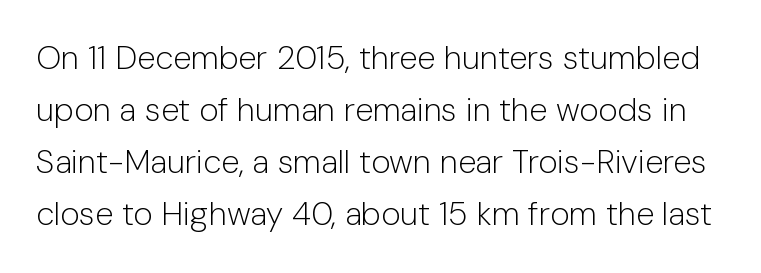
Character widths vary here, with narrow letters taking less room than wide ones. Characters remain perfectly vertical along every line. What's the leading like? Ordinary, nothing unusual. The area under the type is left untouched. Nothing sits at the stroke ends, so this counts as sans-serif. This reads as an unemphasized weight, regular at the heaviest.
